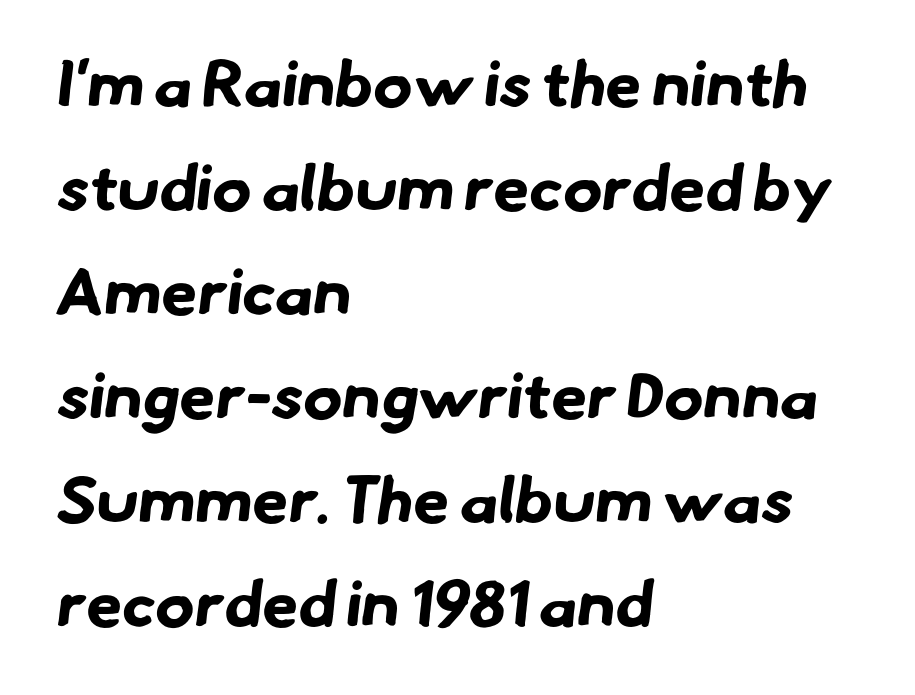
Is this a fixed-width face? No — the glyphs have proportional, varying widths. Examine the stroke ends and you'll find no serifs. Letter spacing: default. The lines in this sample share a left origin and differ only in where they stop.
